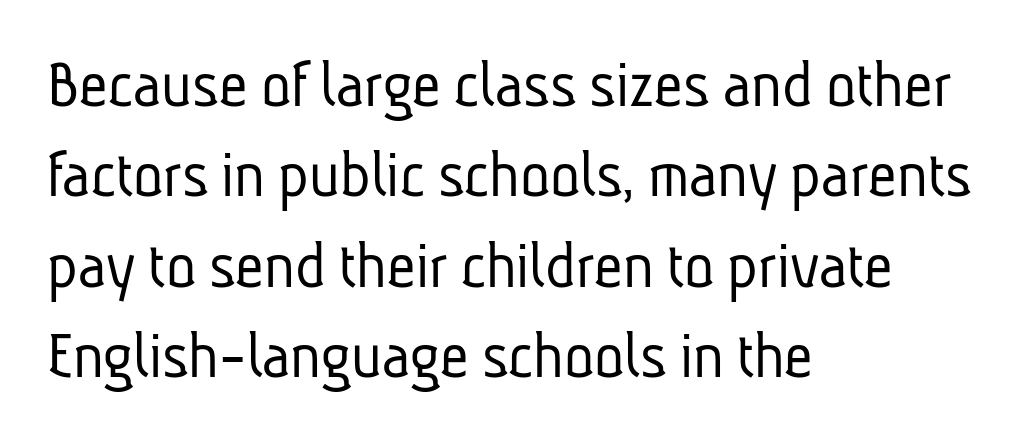
Weight class: somewhere from thin through regular. The designer went with a sans here, leaving each stem footless. Every row of glyphs begins at an identical x-position on the left. Between one letter and the next there's only the usual sliver of space.
